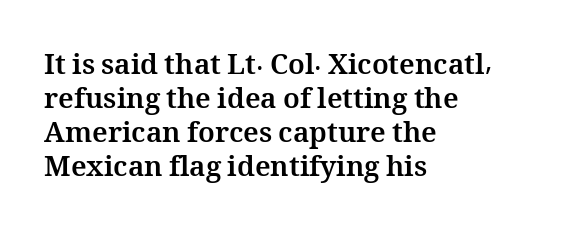
The specimen omits any rule beneath the text block's lines. Observe the ordinary spacing: letters are neighbours, not strangers. A full-strength bold gives these letters their thick strokes. Line beginnings align vertically; line endings do not. The specimen reads as upright at a glance. These lines are rendered in a variable-pitch font.
